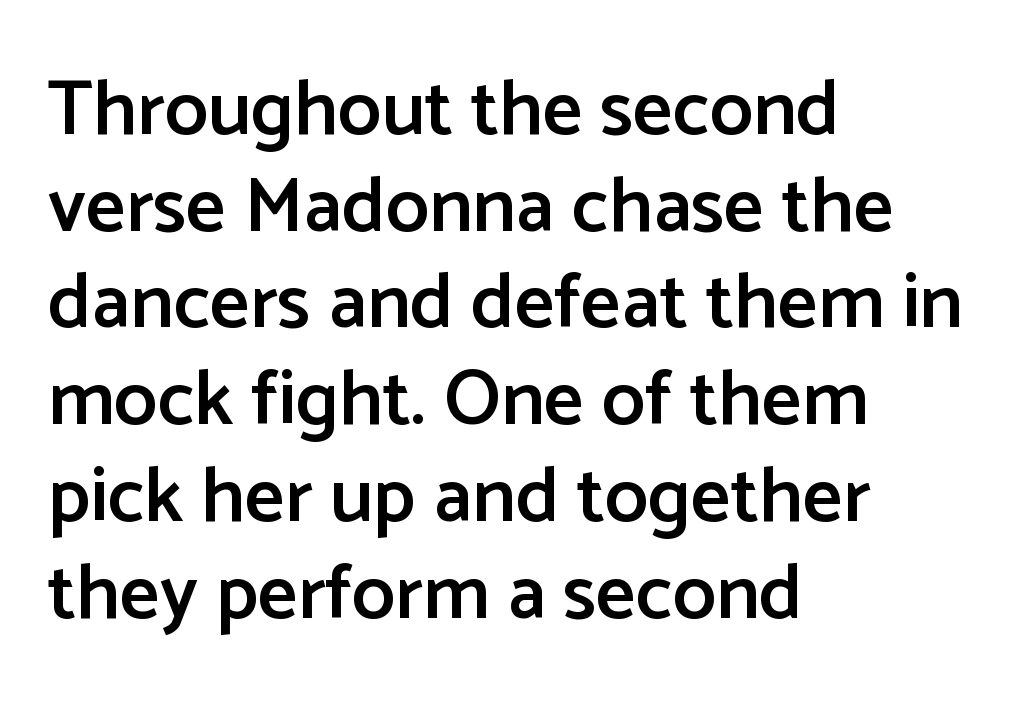
{"serif": "no", "italic": "no", "bold": "semi", "weight": "semibold", "width": "normal", "stroke_contrast": "low", "x_height": "medium", "monospaced": "no", "underline": "no", "align": "left", "line_spacing_ratio": 1.24, "letter_spacing": "normal", "letter_spacing_em": 0.0, "glyph_px": 78}
